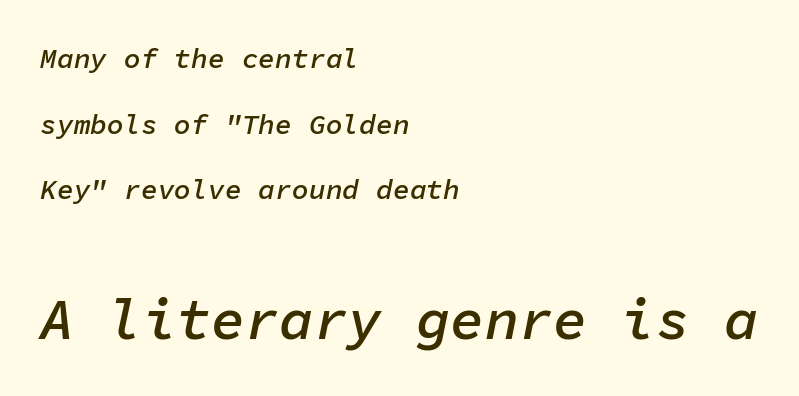
Q: Is the text bold? A: Semi-bold.
Q: Is the text italic (slanted)? A: Yes, it leans right by about 11 degrees.
Q: Is the text underlined? A: No.
Q: How is the paragraph aligned? A: Left-aligned.
Q: Is the spacing between letters normal or unusually wide? A: Normal.
Q: Is the spacing between lines tight, normal or loose? A: Loose.
Q: Which block of text is set in a larger size, the first (top) or the second (bottom)? A: The second (bottom) one.
Q: Width (condensed, normal, or wide)? A: Normal.
Q: Stroke contrast? A: Low.
Q: x-height? A: Medium.
Q: Monospaced? A: Yes.
